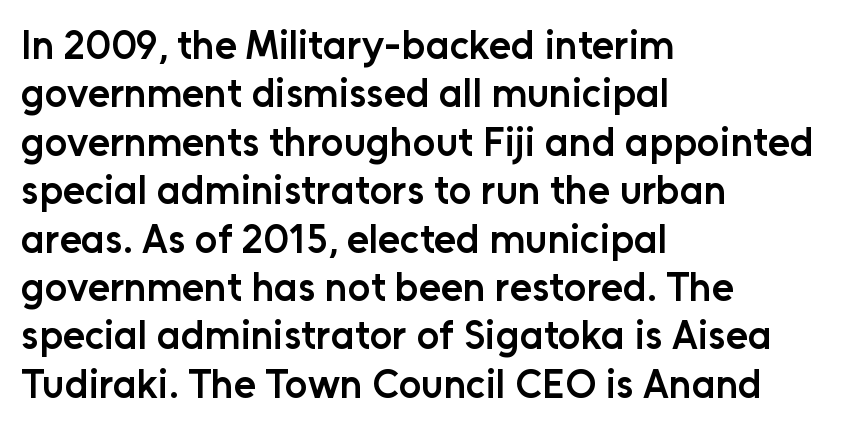
Q: Is the text bold? A: Semi-bold.
Q: Is the text italic (slanted)? A: No, it is upright.
Q: Is the typeface a serif or a sans-serif typeface? A: Sans-serif.
Q: Is the text underlined? A: No.
Q: How is the paragraph aligned? A: Left-aligned.
Q: Is the spacing between letters normal or unusually wide? A: Normal.
Q: Width (condensed, normal, or wide)? A: Normal.
Q: Stroke contrast? A: Low.
Q: x-height? A: Medium.
Q: Monospaced? A: No.
